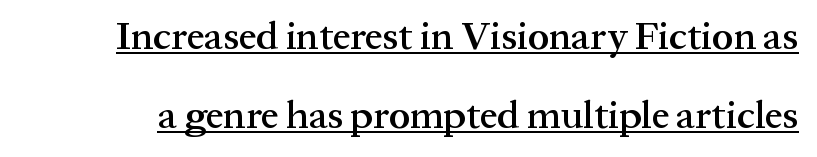
The image shows 39 px semibold serif type, upright; set loose line spacing (2.02x), normal letter spacing, underlined; medium stroke contrast and a medium x-height.
